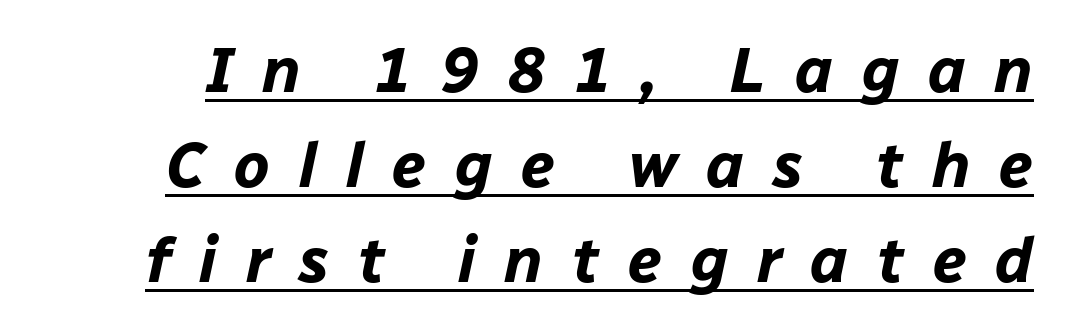
The image shows 63 px bold type, italic (leaning right); set normal line spacing (1.51x), unusually wide letter spacing (+0.46 em), underlined; low stroke contrast and a medium x-height.
